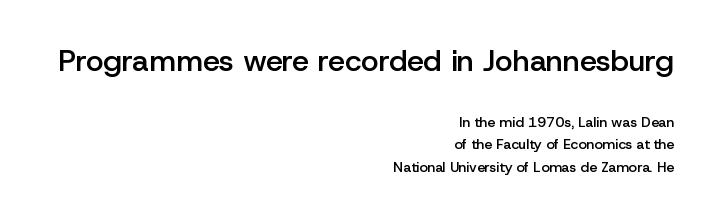
The image shows 30 px semibold sans-serif type, upright; set right-aligned, normal line spacing (1.6x), normal letter spacing, not underlined; the first (top) block is 2.14x larger; low stroke contrast and a medium x-height.
